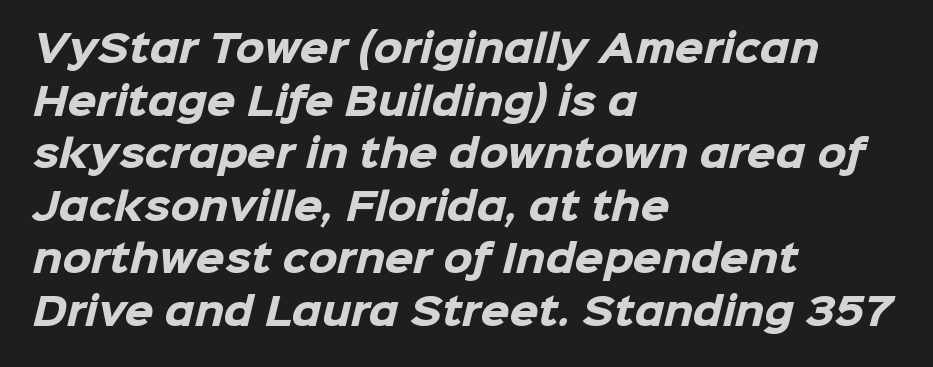
The image shows 37 px heavy sans-serif type; set left-aligned, normal line spacing (1.42x), normal letter spacing, not underlined; low stroke contrast and a medium x-height.
